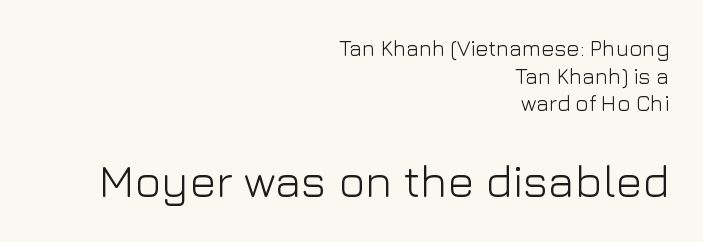
Q: Is the text bold? A: No.
Q: Is the text italic (slanted)? A: No, it is upright.
Q: Is the typeface a serif or a sans-serif typeface? A: Sans-serif.
Q: Is the text underlined? A: No.
Q: How is the paragraph aligned? A: Right-aligned.
Q: Is the spacing between letters normal or unusually wide? A: Normal.
Q: Is the spacing between lines tight, normal or loose? A: Normal.
Q: Which block of text is set in a larger size, the first (top) or the second (bottom)? A: The second (bottom) one.
Q: Width (condensed, normal, or wide)? A: Normal.
Q: Stroke contrast? A: Low.
Q: x-height? A: Medium.
Q: Monospaced? A: No.
